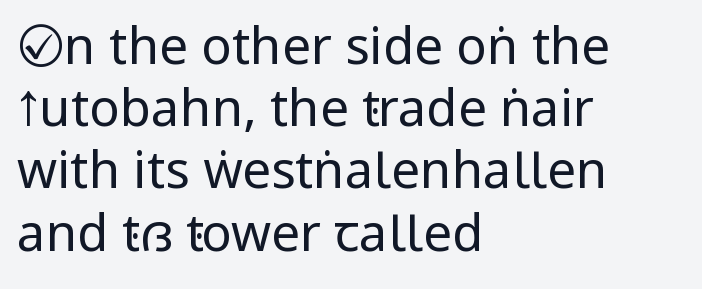
The image shows 51 px regular-weight, condensed sans-serif type, upright; set left-aligned, line spacing 1.22x, normal letter spacing, not underlined; low stroke contrast and a large x-height.
